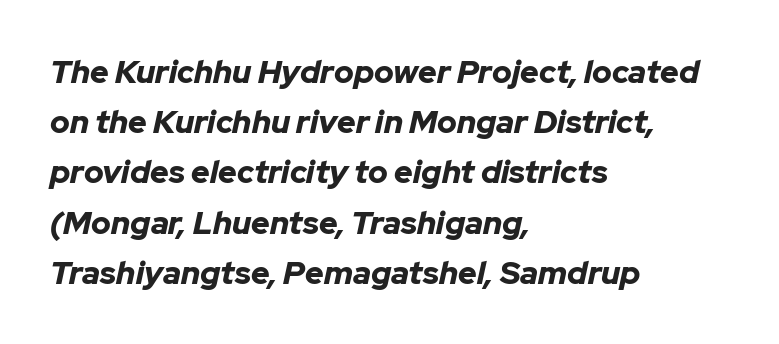
Summary of weight: heavy, a full bold. The typography opts for an oblique posture over an upright one. A typesetter would call this leading conventional body-copy spacing. Is this a fixed-width face? No — the glyphs have proportional, varying widths. Beneath every word, the page is bare.
